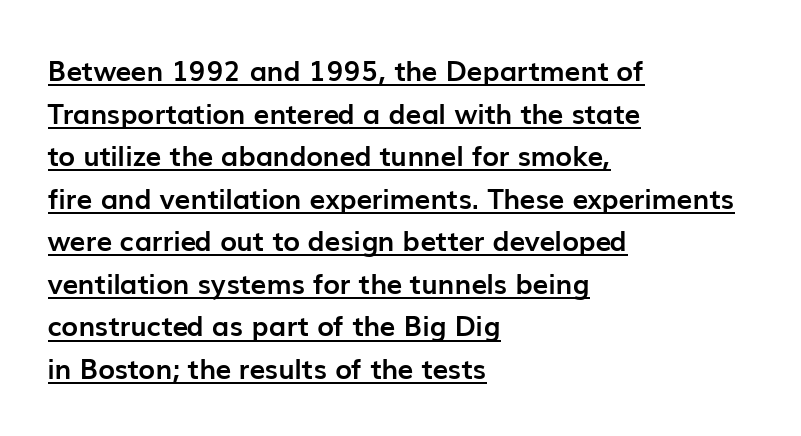
Q: Is the text bold? A: Yes.
Q: Is the text italic (slanted)? A: No, it is upright.
Q: Is the typeface a serif or a sans-serif typeface? A: Sans-serif.
Q: Is the text underlined? A: Yes.
Q: How is the paragraph aligned? A: Left-aligned.
Q: Is the spacing between letters normal or unusually wide? A: Normal.
Q: Is the spacing between lines tight, normal or loose? A: Normal.
Q: Width (condensed, normal, or wide)? A: Normal.
Q: Stroke contrast? A: Low.
Q: x-height? A: Medium.
Q: Monospaced? A: No.
